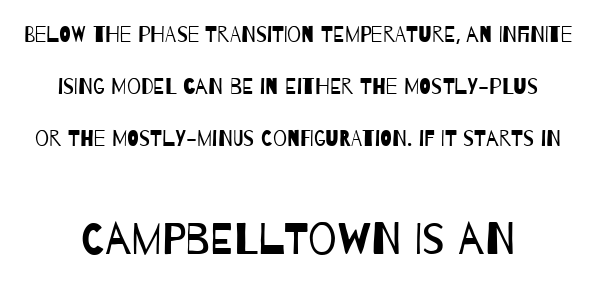
Think standard paragraph weight, or any step lighter than that. Is this a fixed-width face? No — the glyphs have proportional, varying widths. Is the letter spacing exaggerated? No — it looks like the ordinary default. The text was rendered using a sans face with plain stroke endings.
